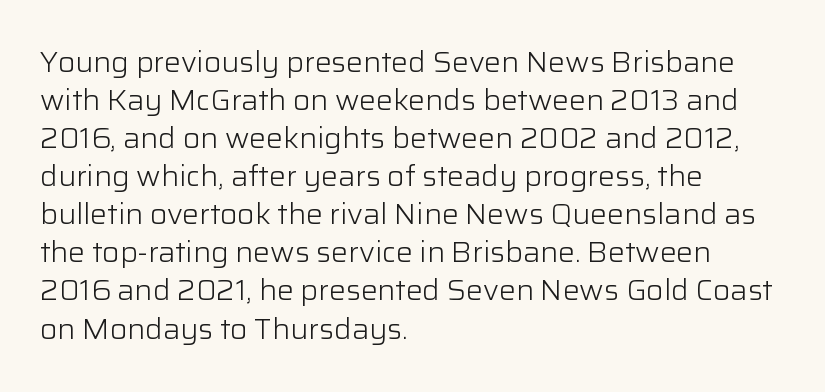
Q: Is the text bold? A: No.
Q: Is the text italic (slanted)? A: No, it is upright.
Q: Is the typeface a serif or a sans-serif typeface? A: Sans-serif.
Q: Is the text underlined? A: No.
Q: How is the paragraph aligned? A: Left-aligned.
Q: Is the spacing between letters normal or unusually wide? A: Normal.
Q: Is the spacing between lines tight, normal or loose? A: Normal.
Q: Width (condensed, normal, or wide)? A: Normal.
Q: Stroke contrast? A: Low.
Q: x-height? A: Medium.
Q: Monospaced? A: No.
